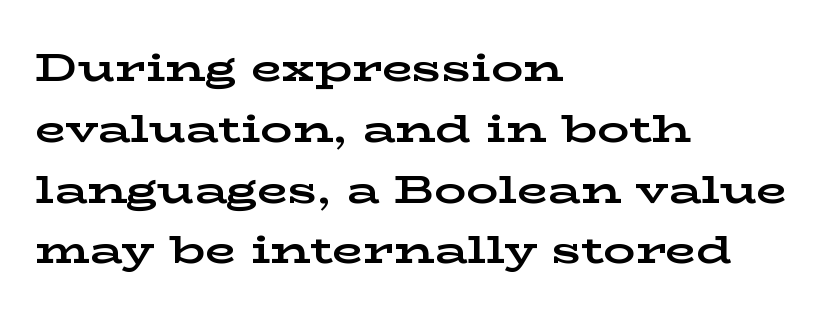
The image shows 40 px bold, wide serif type, upright; set left-aligned, normal line spacing (1.52x), normal letter spacing, not underlined; low stroke contrast and a medium x-height.
